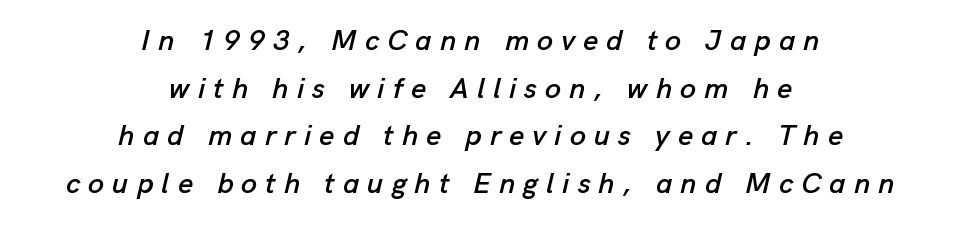
The image shows 29 px text type, italic (leaning right); set centered, normal line spacing (1.64x), unusually wide letter spacing (+0.28 em), not underlined; low stroke contrast and a medium x-height.
